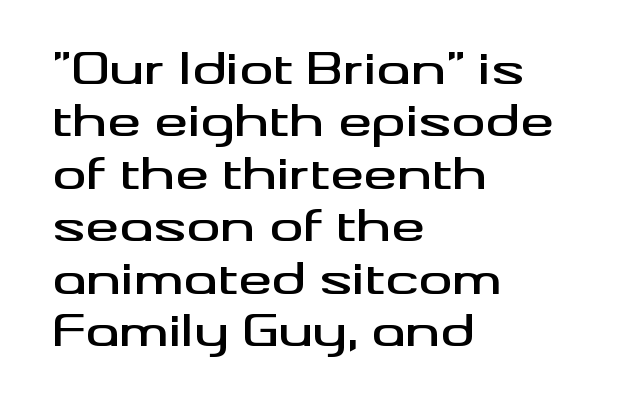
These lines sit exactly where default settings would place them. Short and long lines alike share a common starting point at left. The gaps between neighbouring characters are ordinary and unremarkable. Think of a printed novel: that variable character pitch is what you see here. The lettering holds an erect, upright posture throughout.
